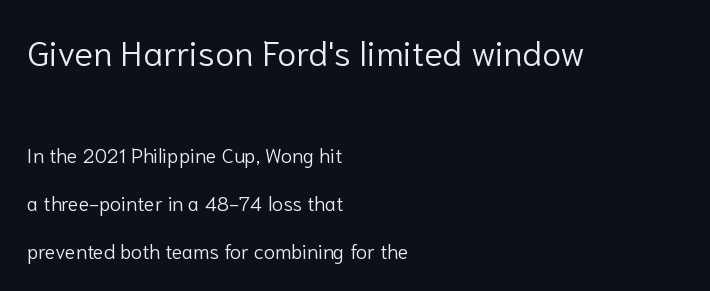
Is there much room between lines? Yes — plenty of vertical air separates them. The upper block of text is set noticeably larger than the block beneath it. Glyph-to-glyph distance matches everyday printed text. Think standard paragraph weight, or any step lighter than that. You can tell it's not italic because the verticals are truly vertical. Beneath every word, the page is bare.
